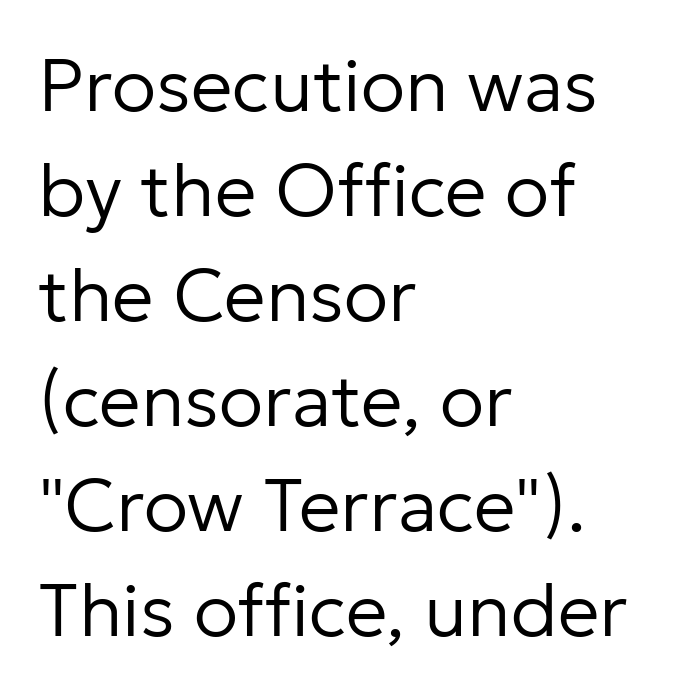
Q: Is the text bold? A: No.
Q: Is the text italic (slanted)? A: No, it is upright.
Q: Is the typeface a serif or a sans-serif typeface? A: Sans-serif.
Q: Is the text underlined? A: No.
Q: How is the paragraph aligned? A: Left-aligned.
Q: Is the spacing between letters normal or unusually wide? A: Normal.
Q: Is the spacing between lines tight, normal or loose? A: Normal.
Q: Width (condensed, normal, or wide)? A: Normal.
Q: Stroke contrast? A: Low.
Q: x-height? A: Medium.
Q: Monospaced? A: No.
